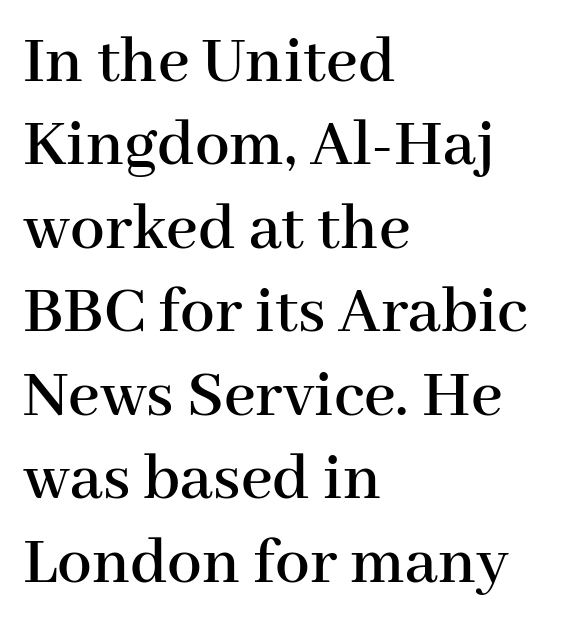
Q: Is the text italic (slanted)? A: No, it is upright.
Q: Is the typeface a serif or a sans-serif typeface? A: Serif.
Q: Is the text underlined? A: No.
Q: How is the paragraph aligned? A: Left-aligned.
Q: Is the spacing between letters normal or unusually wide? A: Normal.
Q: Width (condensed, normal, or wide)? A: Normal.
Q: Stroke contrast? A: High.
Q: x-height? A: Medium.
Q: Monospaced? A: No.
